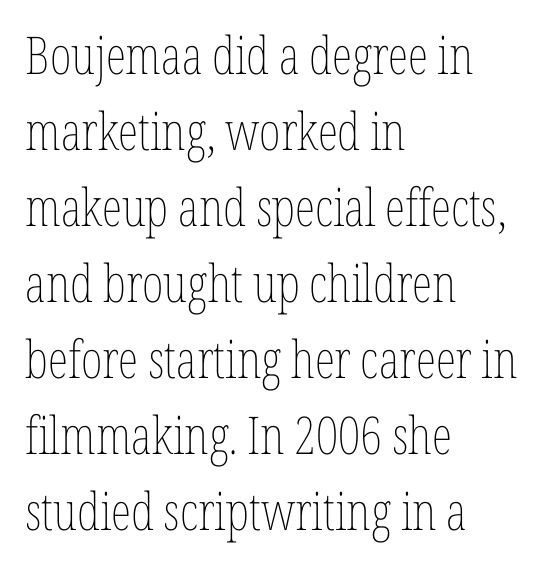
The image shows 52 px thin, condensed type, upright; set left-aligned, normal line spacing (1.46x), normal letter spacing, not underlined; low stroke contrast and a medium x-height.
